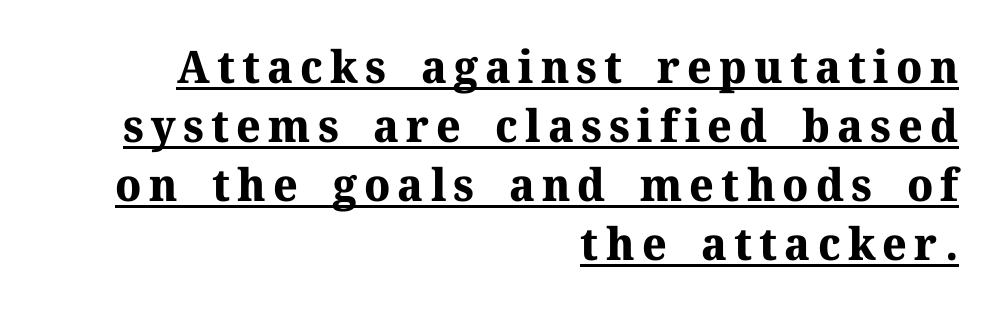
This sample uses a serif face. A baseline rule has been typeset under these characters. Horizontal bands of white between lines are of average thickness. Teacher's note: observe the even right margin — that is flush-right alignment.
